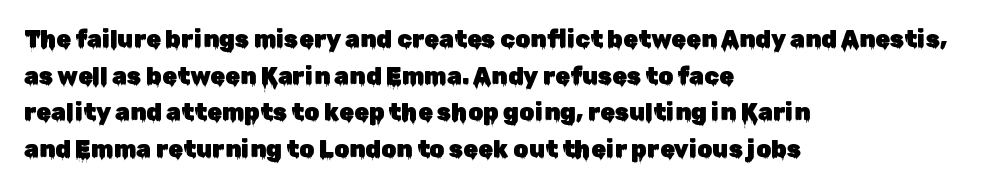
Q: Is the text italic (slanted)? A: No, it is upright.
Q: Is the text underlined? A: No.
Q: How is the paragraph aligned? A: Left-aligned.
Q: Is the spacing between letters normal or unusually wide? A: Normal.
Q: Is the spacing between lines tight, normal or loose? A: Normal.
